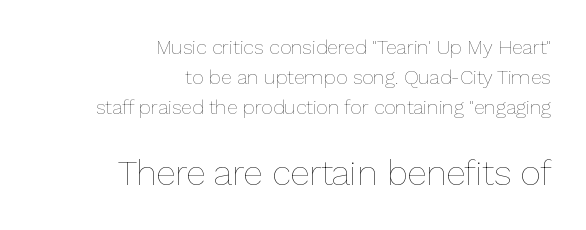
{"italic": "no", "bold": "no", "weight": "thin", "width": "normal", "stroke_contrast": "low", "x_height": "medium", "monospaced": "no", "underline": "no", "align": "right", "line_spacing": "normal", "line_spacing_ratio": 1.49, "letter_spacing": "normal", "letter_spacing_em": 0.0, "larger_block": "second", "size_ratio": 1.75, "glyph_px": 35}
